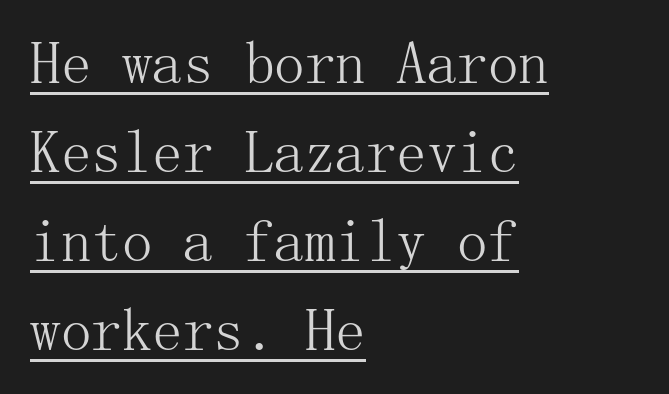
Italic: no, the glyphs are upright roman. This sample uses a serif face. The lines sit at an ordinary, default distance from one another. The rendering uses the underline text-decoration. Look at the tracking — it's just the regular setting, nothing added.
